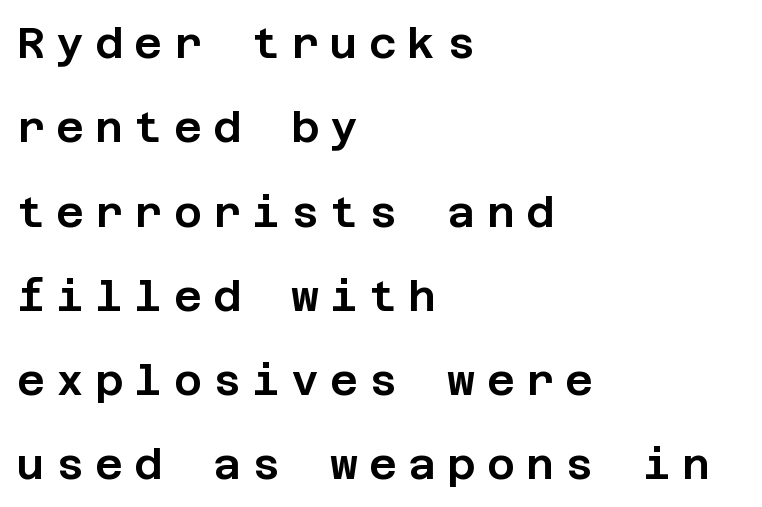
Look at the bottom of the vertical strokes: they stop flat, with no serifs. The passage shown is not underscored anywhere. Compared with typical body copy, the letter spacing here is much looser. This sample uses an upright cut, with every glyph sitting square on the baseline.
